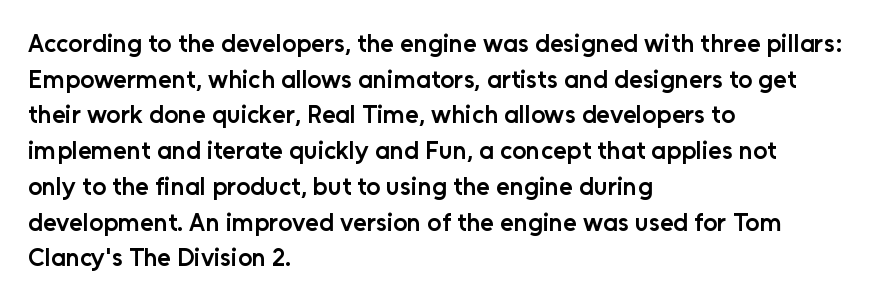
The image shows 25 px text type, upright; set left-aligned, normal line spacing (1.43x), normal letter spacing, not underlined.
